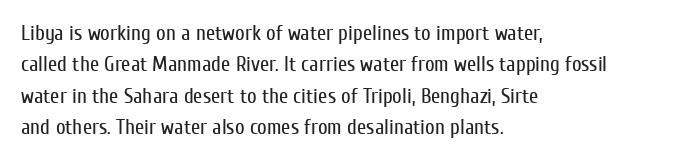
Q: Is the text bold? A: No.
Q: Is the text italic (slanted)? A: No, it is upright.
Q: Is the text underlined? A: No.
Q: How is the paragraph aligned? A: Left-aligned.
Q: Is the spacing between letters normal or unusually wide? A: Normal.
Q: Is the spacing between lines tight, normal or loose? A: Normal.
